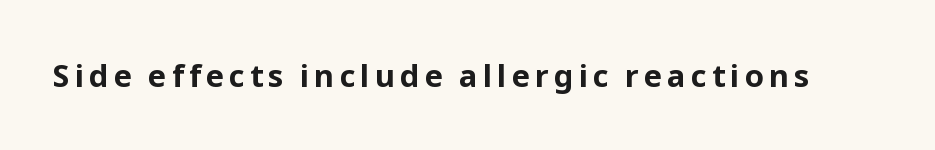
{"serif": "no", "italic": "no", "bold": "yes", "weight": "bold", "width": "normal", "stroke_contrast": "low", "x_height": "medium", "monospaced": "no", "underline": "no", "glyph_px": 31}
